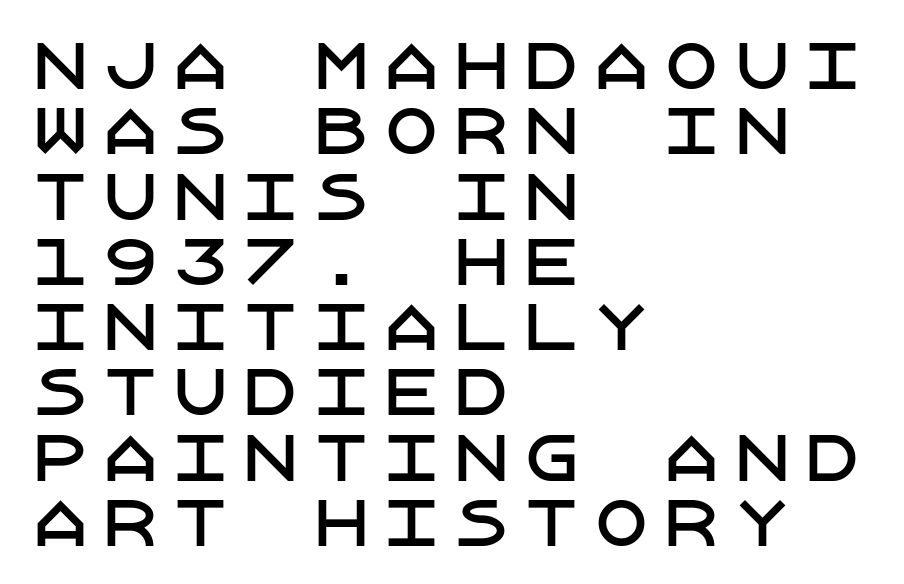
{"serif": "no", "italic": "no", "width": "normal", "stroke_contrast": "low", "x_height": "large", "underline": "no", "align": "left", "line_spacing": "tight", "line_spacing_ratio": 1.07, "glyph_px": 61}
